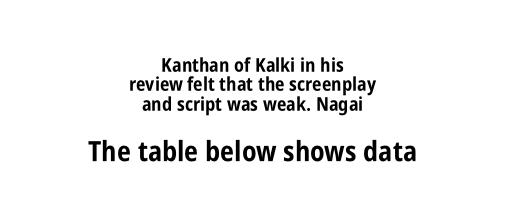
{"serif": "no", "italic": "no", "bold": "yes", "weight": "bold", "width": "condensed", "stroke_contrast": "low", "x_height": "large", "monospaced": "no", "underline": "no", "align": "center", "line_spacing": "tight", "line_spacing_ratio": 1.02, "letter_spacing": "normal", "letter_spacing_em": 0.0, "larger_block": "second", "size_ratio": 1.47, "glyph_px": 28}
